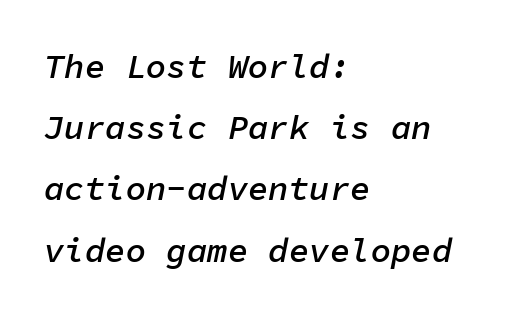
The image shows 34 px semibold type, italic (leaning right), monospaced; set left-aligned, line spacing 1.8x, normal letter spacing, not underlined; low stroke contrast and a medium x-height.
